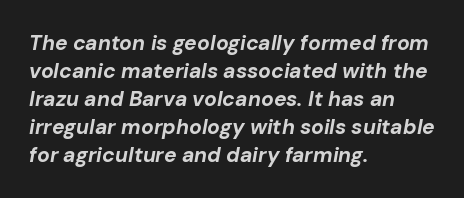
The image shows 21 px bold type, italic (leaning right); set left-aligned, normal line spacing (1.33x), normal letter spacing, not underlined.
